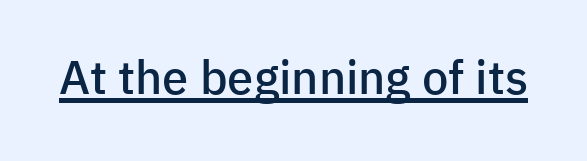
Q: Is the text bold? A: Semi-bold.
Q: Is the text italic (slanted)? A: No, it is upright.
Q: Is the typeface a serif or a sans-serif typeface? A: Sans-serif.
Q: Is the text underlined? A: Yes.
Q: Is the spacing between letters normal or unusually wide? A: Normal.
Q: Width (condensed, normal, or wide)? A: Normal.
Q: Stroke contrast? A: Low.
Q: x-height? A: Medium.
Q: Monospaced? A: No.
